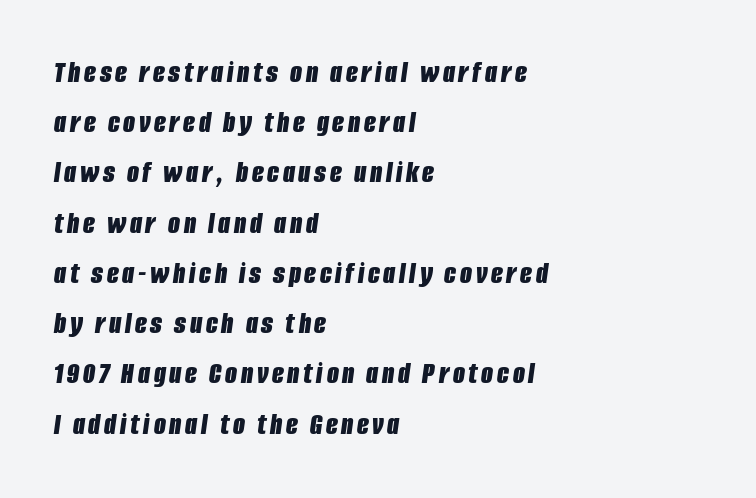
These lines were composed using italics. Do the characters align in a grid? No, the font is proportional. The typesetting leans heavy: a genuine bold. This rendering features lettering with no underline.
